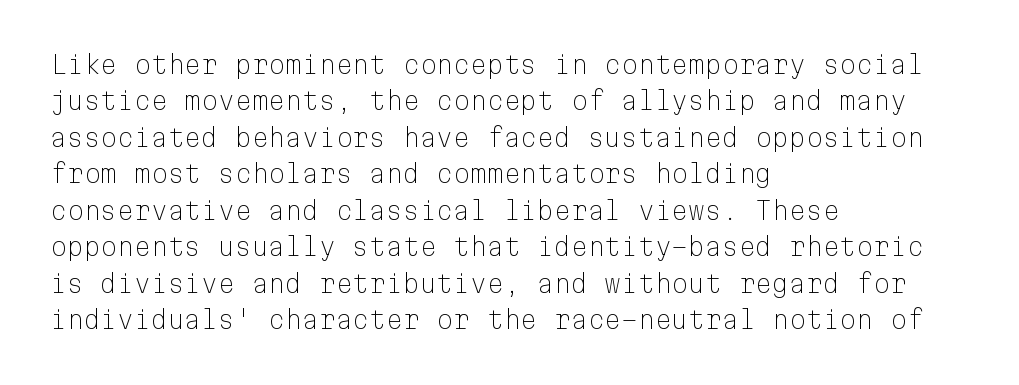
The foot of each line stays bare and open. These lines stack with their left ends in a neat column. Italic: no, the glyphs are upright roman. These lines sit exactly where default settings would place them.
